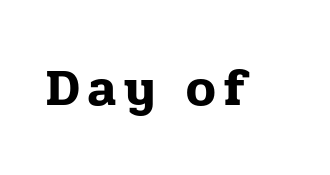
The image shows 53 px serif type, upright; set not underlined; low stroke contrast and a medium x-height.
